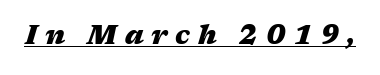
{"italic": "yes", "lean": "right", "slant_degrees": 17, "bold": "yes", "underline": "yes", "letter_spacing": "wide", "letter_spacing_em": 0.3, "glyph_px": 26}
